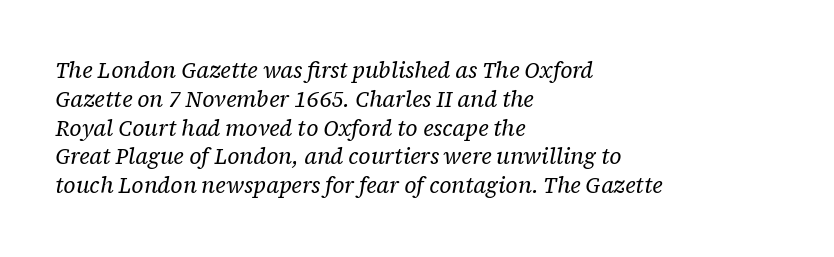
{"italic": "yes", "lean": "right", "slant_degrees": 12, "bold": "no", "underline": "no", "align": "left", "line_spacing": "normal", "line_spacing_ratio": 1.31, "letter_spacing": "normal", "letter_spacing_em": 0.0, "glyph_px": 22}
